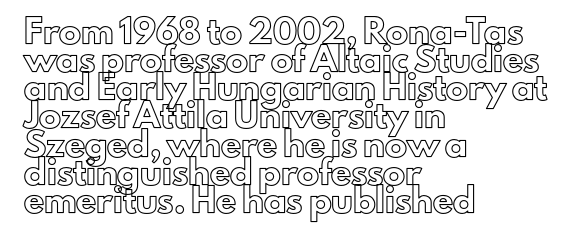
Q: Is the text italic (slanted)? A: No, it is upright.
Q: Is the text underlined? A: No.
Q: How is the paragraph aligned? A: Left-aligned.
Q: Is the spacing between letters normal or unusually wide? A: Normal.
Q: Is the spacing between lines tight, normal or loose? A: Normal.
